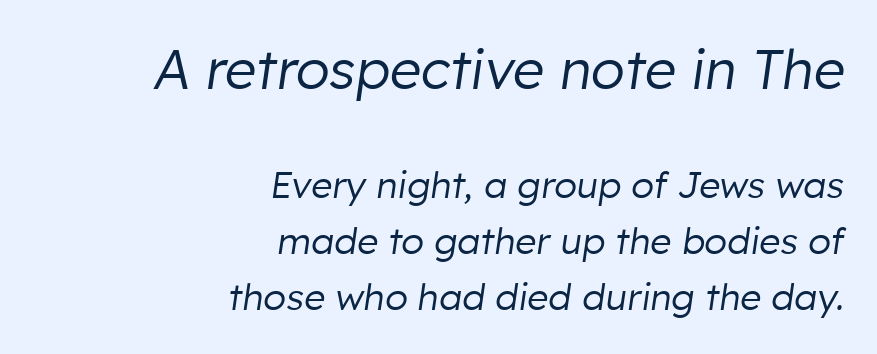
Q: Is the text bold? A: No.
Q: Is the text italic (slanted)? A: Yes, it leans right by about 8 degrees.
Q: Is the text underlined? A: No.
Q: How is the paragraph aligned? A: Right-aligned.
Q: Is the spacing between letters normal or unusually wide? A: Normal.
Q: Is the spacing between lines tight, normal or loose? A: Normal.
Q: Which block of text is set in a larger size, the first (top) or the second (bottom)? A: The first (top) one.
Q: Width (condensed, normal, or wide)? A: Normal.
Q: Stroke contrast? A: Low.
Q: x-height? A: Medium.
Q: Monospaced? A: No.
